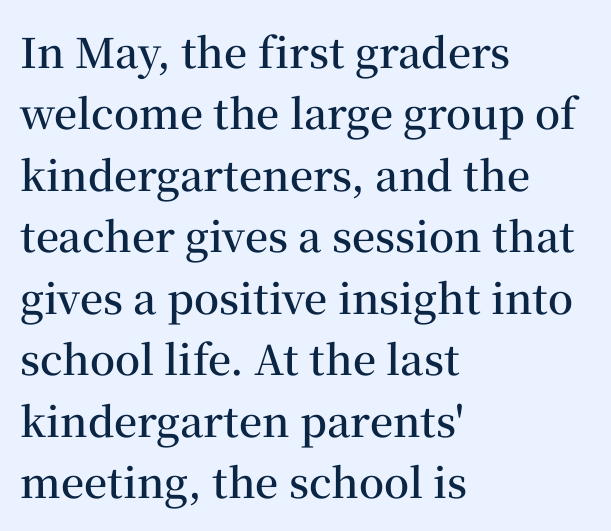
{"serif": "yes", "italic": "no", "bold": "semi", "weight": "semibold", "width": "normal", "stroke_contrast": "medium", "x_height": "medium", "monospaced": "no", "underline": "no", "align": "left", "line_spacing": "normal", "line_spacing_ratio": 1.5, "letter_spacing": "normal", "letter_spacing_em": 0.0, "glyph_px": 41}
